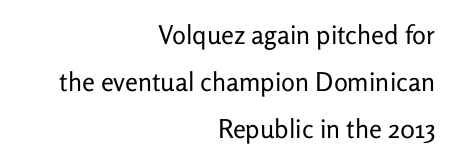
The image shows 26 px text type, upright; set right-aligned, line spacing 1.8x, normal letter spacing, not underlined.
